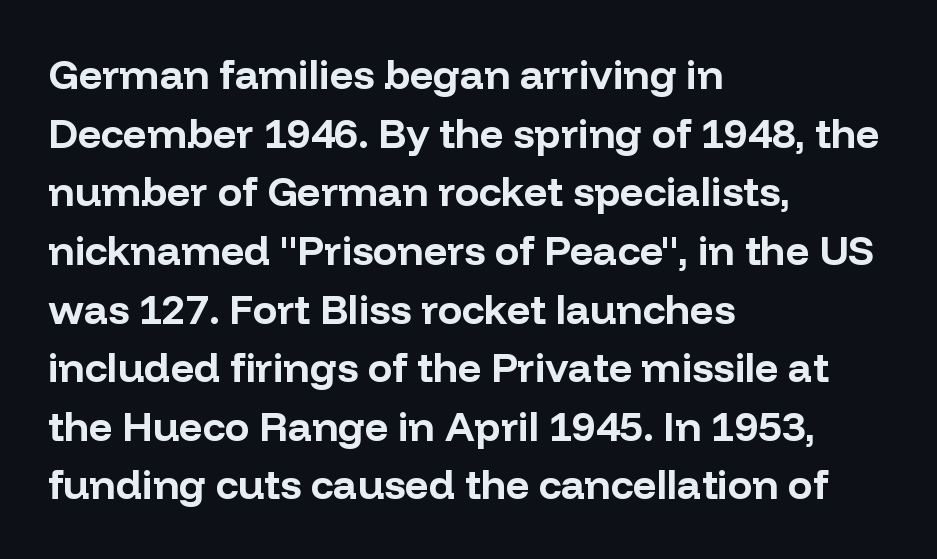
Q: Is the text bold? A: Yes.
Q: Is the text italic (slanted)? A: No, it is upright.
Q: Is the typeface a serif or a sans-serif typeface? A: Sans-serif.
Q: Is the text underlined? A: No.
Q: How is the paragraph aligned? A: Left-aligned.
Q: Is the spacing between letters normal or unusually wide? A: Normal.
Q: Is the spacing between lines tight, normal or loose? A: Normal.
Q: Width (condensed, normal, or wide)? A: Normal.
Q: Stroke contrast? A: Low.
Q: x-height? A: Medium.
Q: Monospaced? A: No.
